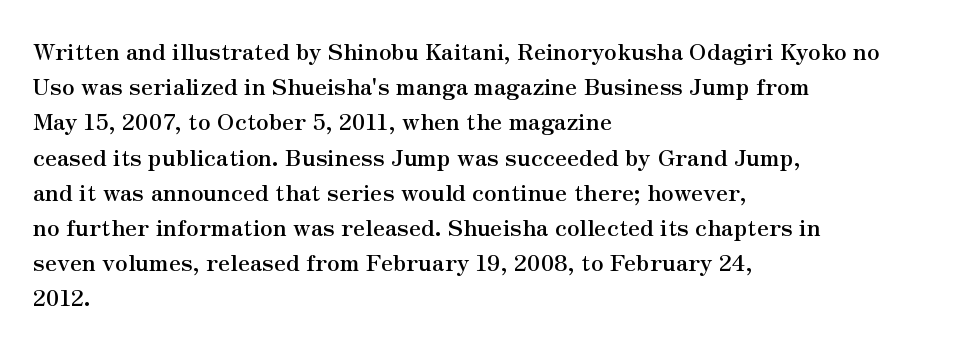
Each new line begins a customary step beneath the previous one. This rendering leaves character spacing at its baseline value. The lettering stays uniformly vertical, giving the passage a roman look. This rendering features lettering with no underline. A student would call this left alignment; a typographer would say flush left, rag right. Is the type bold? Yes — the strokes are clearly thick and heavy.
